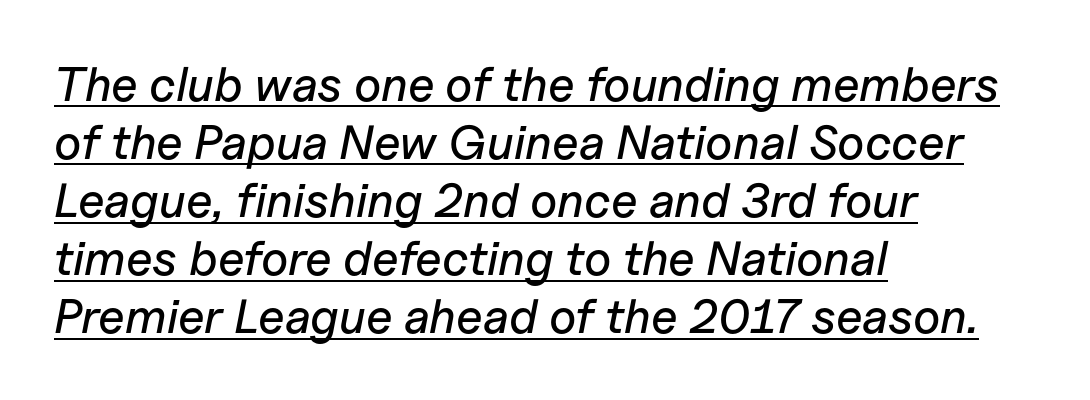
The typesetter chose a ragged-right arrangement here. The face used here is proportionally spaced, like ordinary book or web type. You can tell it's italic because the verticals aren't actually vertical. Beneath each row of characters lies a ruled line. Standard letterfit; no display-style spreading of the glyphs.
